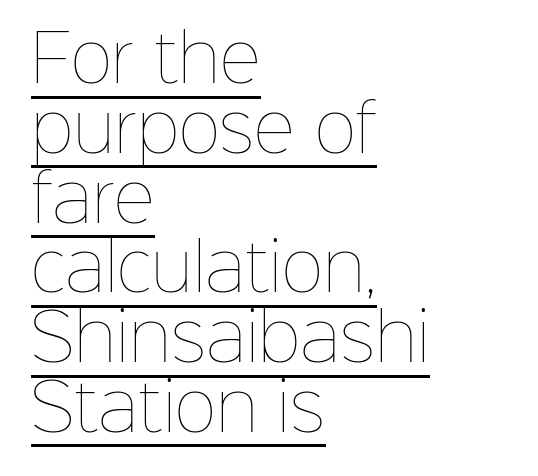
Q: Is the text bold? A: No.
Q: Is the text italic (slanted)? A: No, it is upright.
Q: Is the text underlined? A: Yes.
Q: How is the paragraph aligned? A: Left-aligned.
Q: Is the spacing between letters normal or unusually wide? A: Normal.
Q: Is the spacing between lines tight, normal or loose? A: Tight.
Q: Width (condensed, normal, or wide)? A: Normal.
Q: Stroke contrast? A: Low.
Q: x-height? A: Medium.
Q: Monospaced? A: No.
